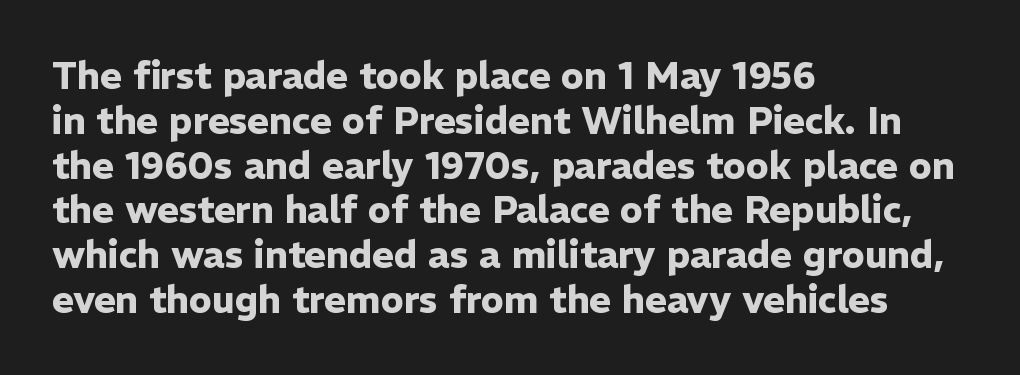
Q: Is the text bold? A: Yes.
Q: Is the text italic (slanted)? A: No, it is upright.
Q: Is the typeface a serif or a sans-serif typeface? A: Sans-serif.
Q: Is the text underlined? A: No.
Q: How is the paragraph aligned? A: Left-aligned.
Q: Is the spacing between letters normal or unusually wide? A: Normal.
Q: Width (condensed, normal, or wide)? A: Normal.
Q: Stroke contrast? A: Low.
Q: x-height? A: Medium.
Q: Monospaced? A: No.
